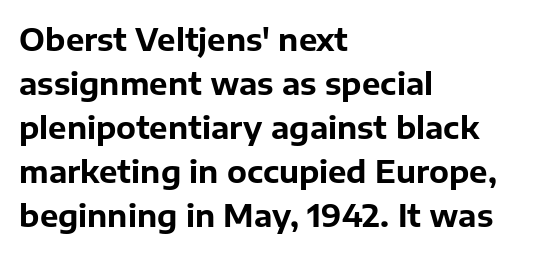
{"serif": "no", "italic": "no", "bold": "yes", "weight": "bold", "width": "normal", "stroke_contrast": "low", "x_height": "medium", "monospaced": "no", "underline": "no", "align": "left", "line_spacing": "normal", "line_spacing_ratio": 1.42, "letter_spacing": "normal", "letter_spacing_em": 0.0, "glyph_px": 31}
